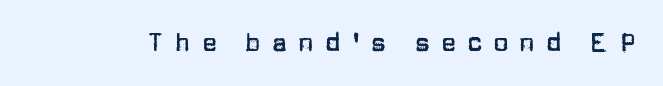
The face used here is rendered with a markedly widened letterfit. Honestly, there is no underline to notice here at all. Italic: no, the glyphs are upright roman.
